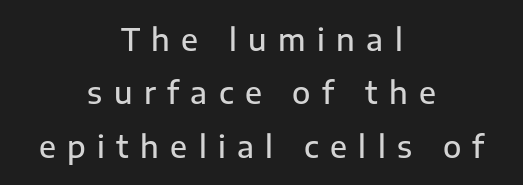
The lines in this sample share a center point and differ in where they start and stop. You can tell it's not italic because the verticals are truly vertical. Do the characters align in a grid? No, the font is proportional. Tracking here is generous; glyphs stand well apart from one another. Beneath every word, the page is bare. Weight: semibold (demi).
